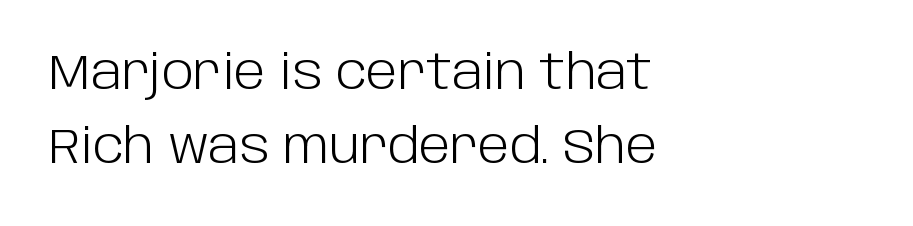
Q: Is the text bold? A: No.
Q: Is the text italic (slanted)? A: No, it is upright.
Q: Is the typeface a serif or a sans-serif typeface? A: Sans-serif.
Q: Is the text underlined? A: No.
Q: How is the paragraph aligned? A: Left-aligned.
Q: Is the spacing between letters normal or unusually wide? A: Normal.
Q: Is the spacing between lines tight, normal or loose? A: Normal.
Q: Width (condensed, normal, or wide)? A: Normal.
Q: Stroke contrast? A: Low.
Q: x-height? A: Large.
Q: Monospaced? A: No.
